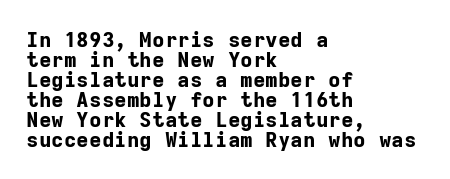
{"italic": "no", "bold": "yes", "underline": "no", "align": "left", "line_spacing": "tight", "line_spacing_ratio": 0.95, "letter_spacing": "normal", "letter_spacing_em": 0.0, "glyph_px": 21}
